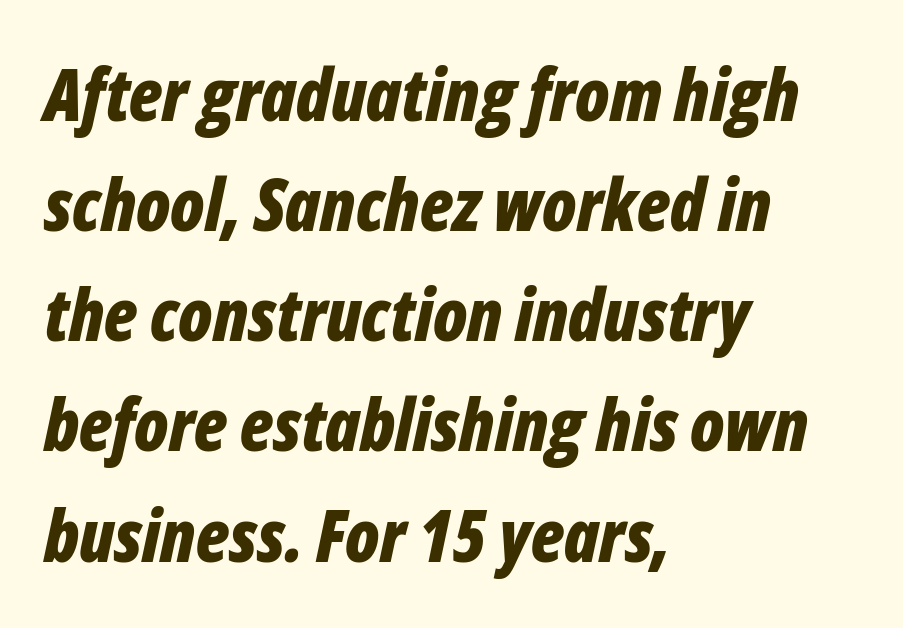
The image shows 72 px bold, condensed type, italic (leaning right); set left-aligned, normal line spacing (1.53x), normal letter spacing, not underlined; low stroke contrast and a medium x-height.
